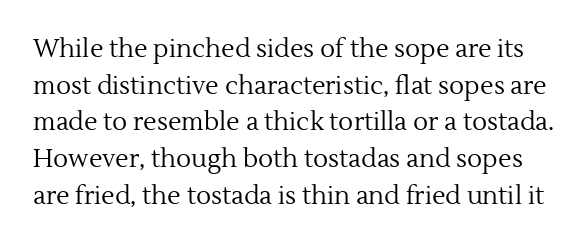
{"italic": "no", "bold": "no", "underline": "no", "line_spacing": "normal", "line_spacing_ratio": 1.47, "letter_spacing": "normal", "letter_spacing_em": 0.0, "glyph_px": 25}
